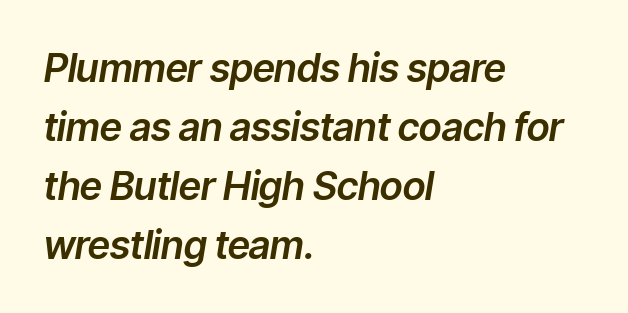
Is the block centered? No — it sits flush against the left margin. Looking at the ascenders, they clearly lean. Type without underlining. Normally led — the rows are evenly, conventionally spaced.
